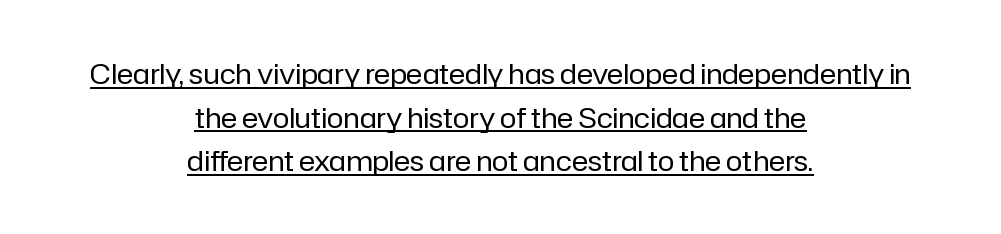
{"serif": "no", "italic": "no", "bold": "no", "weight": "regular", "width": "normal", "stroke_contrast": "low", "x_height": "medium", "monospaced": "no", "underline": "yes", "align": "center", "line_spacing": "normal", "line_spacing_ratio": 1.56, "letter_spacing": "normal", "letter_spacing_em": 0.0, "glyph_px": 28}
